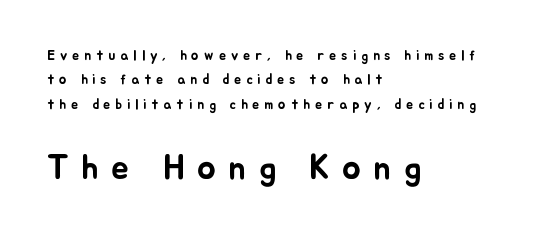
{"italic": "no", "width": "normal", "stroke_contrast": "low", "x_height": "small", "monospaced": "no", "underline": "no", "align": "left", "line_spacing_ratio": 1.75, "letter_spacing": "wide", "letter_spacing_em": 0.36, "larger_block": "second", "size_ratio": 2.5, "glyph_px": 35}
